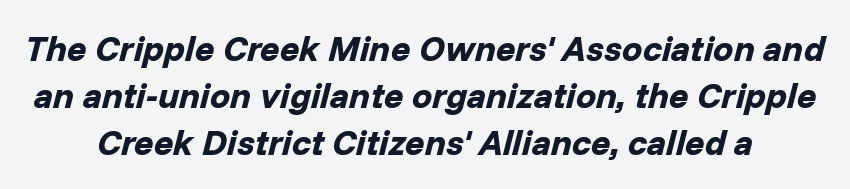
{"italic": "yes", "lean": "right", "slant_degrees": 14, "bold": "yes", "weight": "bold", "width": "normal", "stroke_contrast": "low", "x_height": "medium", "monospaced": "no", "underline": "no", "line_spacing": "normal", "line_spacing_ratio": 1.3, "letter_spacing": "normal", "letter_spacing_em": 0.0, "glyph_px": 36}
